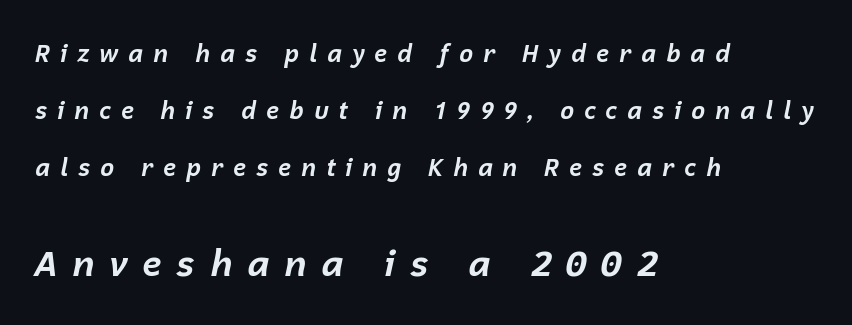
Q: Is the text bold? A: Yes.
Q: Is the text italic (slanted)? A: Yes, it leans right by about 12 degrees.
Q: Is the text underlined? A: No.
Q: How is the paragraph aligned? A: Left-aligned.
Q: Is the spacing between letters normal or unusually wide? A: Unusually wide.
Q: Is the spacing between lines tight, normal or loose? A: Loose.
Q: Which block of text is set in a larger size, the first (top) or the second (bottom)? A: The second (bottom) one.
Q: Width (condensed, normal, or wide)? A: Normal.
Q: Stroke contrast? A: Low.
Q: x-height? A: Medium.
Q: Monospaced? A: No.
